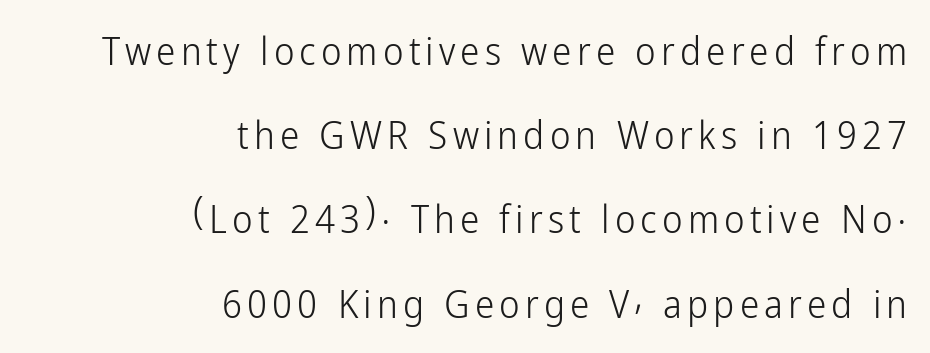
Q: Is the text bold? A: No.
Q: Is the text italic (slanted)? A: No, it is upright.
Q: Is the typeface a serif or a sans-serif typeface? A: Sans-serif.
Q: Is the text underlined? A: No.
Q: How is the paragraph aligned? A: Right-aligned.
Q: Is the spacing between lines tight, normal or loose? A: Loose.
Q: Width (condensed, normal, or wide)? A: Condensed.
Q: Stroke contrast? A: Low.
Q: x-height? A: Medium.
Q: Monospaced? A: No.
